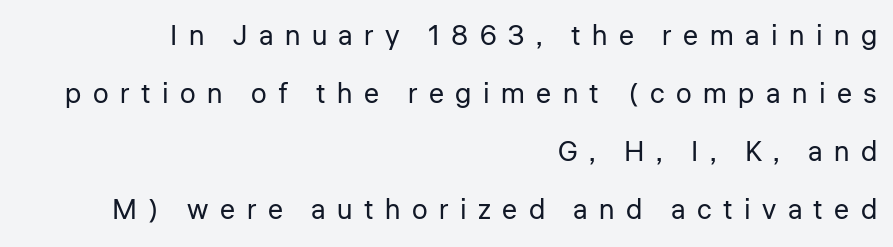
The image shows 28 px regular-weight sans-serif type, upright; set right-aligned, loose line spacing (2.07x), unusually wide letter spacing (+0.41 em), not underlined; low stroke contrast and a medium x-height.
